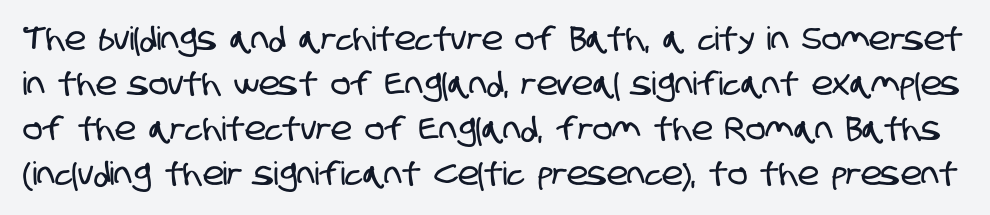
Q: Is the typeface a serif or a sans-serif typeface? A: Sans-serif.
Q: Is the text underlined? A: No.
Q: Is the spacing between letters normal or unusually wide? A: Normal.
Q: Is the spacing between lines tight, normal or loose? A: Normal.
Q: Width (condensed, normal, or wide)? A: Condensed.
Q: Stroke contrast? A: Low.
Q: x-height? A: Large.
Q: Monospaced? A: No.
